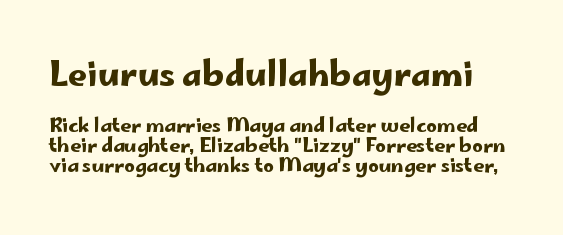
Q: Is the text italic (slanted)? A: No, it is upright.
Q: Is the typeface a serif or a sans-serif typeface? A: Sans-serif.
Q: Is the text underlined? A: No.
Q: Is the spacing between letters normal or unusually wide? A: Normal.
Q: Is the spacing between lines tight, normal or loose? A: Tight.
Q: Which block of text is set in a larger size, the first (top) or the second (bottom)? A: The first (top) one.
Q: Width (condensed, normal, or wide)? A: Wide.
Q: Stroke contrast? A: Low.
Q: x-height? A: Small.
Q: Monospaced? A: No.
